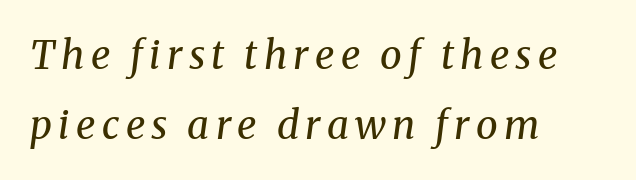
Q: Is the text bold? A: No.
Q: Is the text italic (slanted)? A: Yes, it leans right by about 8 degrees.
Q: Is the typeface a serif or a sans-serif typeface? A: Serif.
Q: Is the text underlined? A: No.
Q: How is the paragraph aligned? A: Left-aligned.
Q: Width (condensed, normal, or wide)? A: Normal.
Q: Stroke contrast? A: Medium.
Q: x-height? A: Medium.
Q: Monospaced? A: No.
